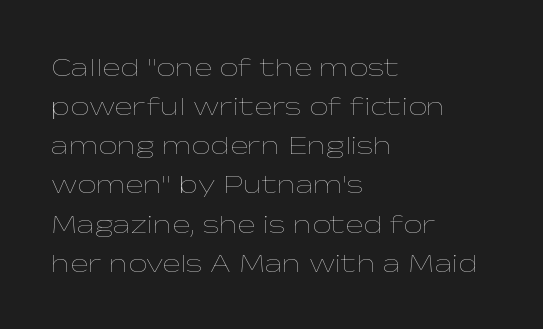
Default kerning and tracking; the words read as compact shapes. No heavy texture on the line: the type isn't bold. A roman cut, with each character standing at attention. Notice how the passage keeps a crisp vertical edge on the left only. Bare-footed words on every line.
